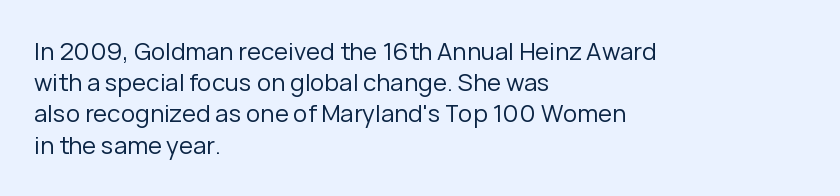
The image shows 24 px text type, upright; set left-aligned, normal line spacing (1.3x), normal letter spacing, not underlined.
